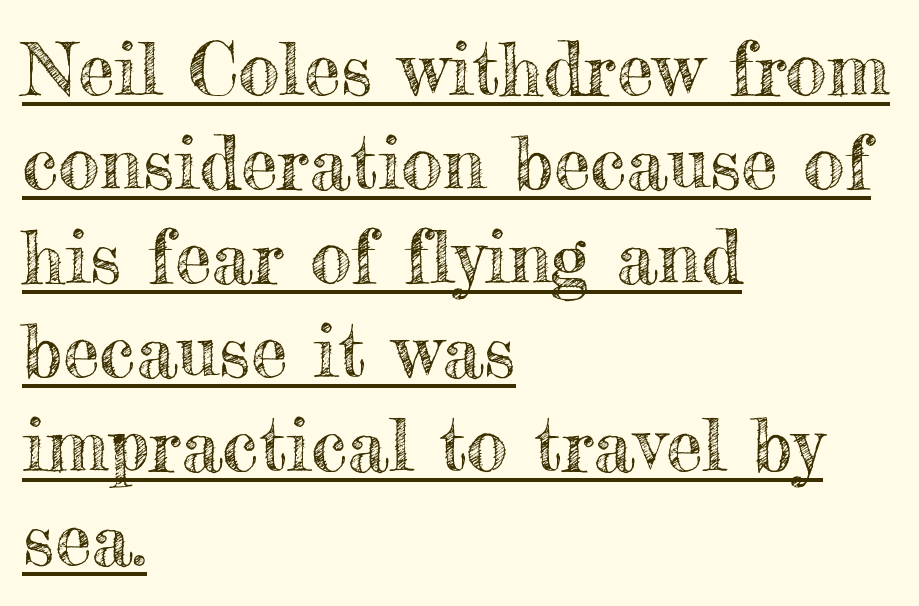
The image shows 74 px text type, upright; set left-aligned, normal line spacing (1.27x), normal letter spacing, underlined; a small x-height.
